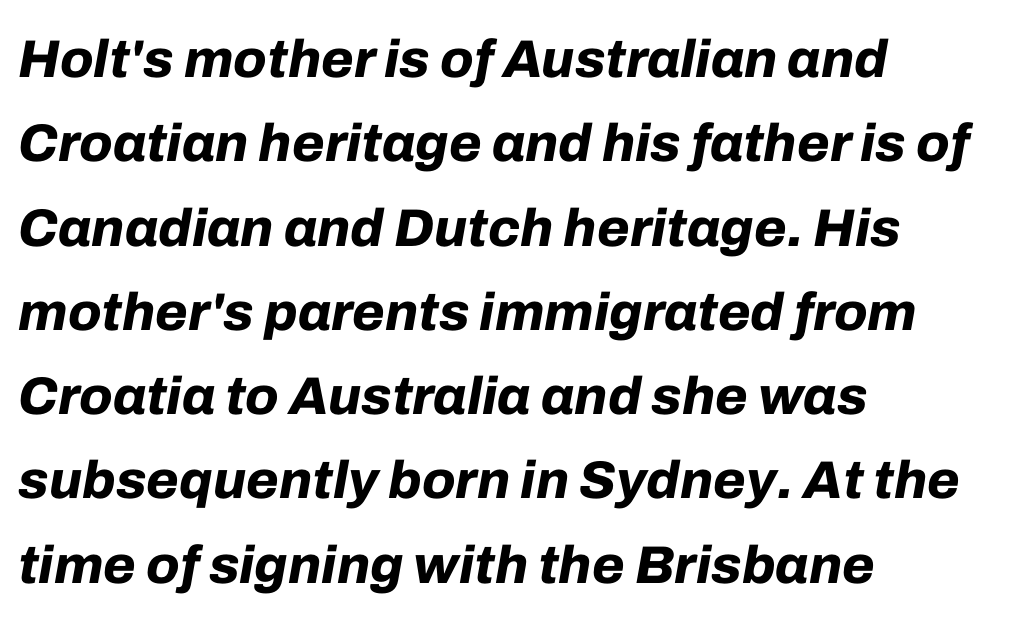
{"italic": "yes", "lean": "right", "slant_degrees": 10, "bold": "yes", "weight": "bold", "width": "normal", "stroke_contrast": "low", "x_height": "medium", "monospaced": "no", "underline": "no", "align": "left", "line_spacing": "normal", "line_spacing_ratio": 1.59, "letter_spacing": "normal", "letter_spacing_em": 0.0, "glyph_px": 53}
